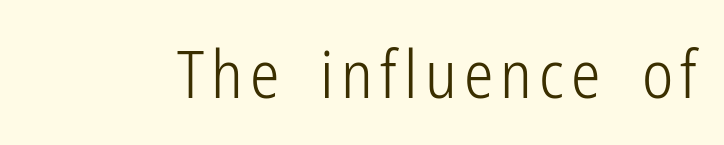
Classification — sans serif. The letters advance in unequal steps, a hallmark of proportional type. Weight class: somewhere from thin through regular. Designer's note — italics off, roman on. Unmarked baselines from the first word to the last.
